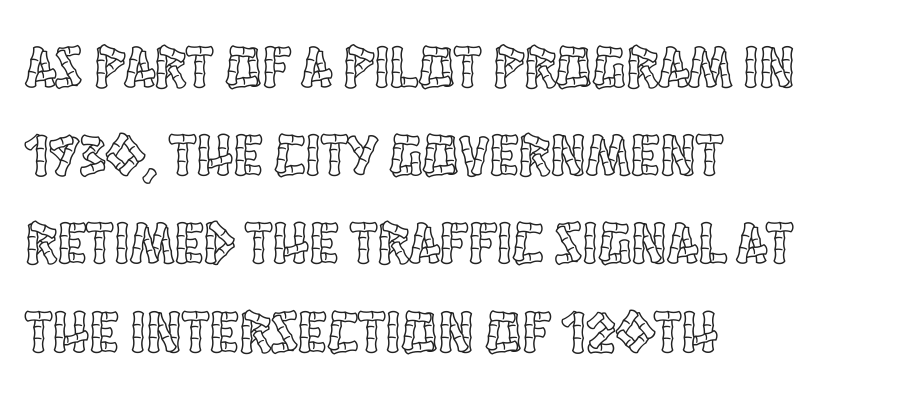
The image shows 60 px condensed type, upright; set left-aligned, normal line spacing (1.47x), normal letter spacing, not underlined; a large x-height.
